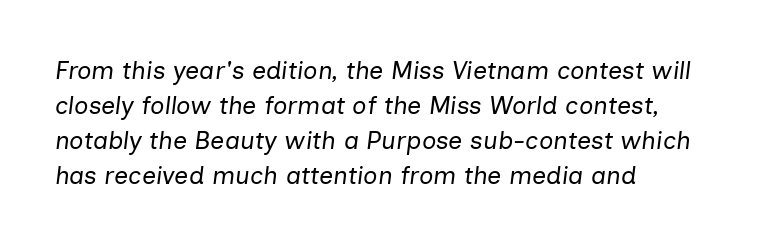
The text block is weighted toward the left margin, trailing off unevenly rightward. These lines sit exactly where default settings would place them. Weight: not bold — regular or lighter. Words float on clear page, feet unadorned.
